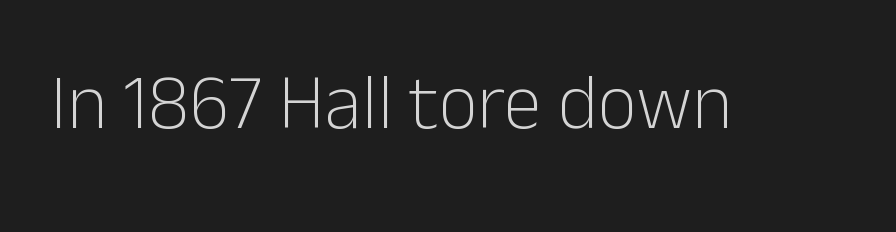
Q: Is the text bold? A: No.
Q: Is the text italic (slanted)? A: No, it is upright.
Q: Is the typeface a serif or a sans-serif typeface? A: Sans-serif.
Q: Is the text underlined? A: No.
Q: Is the spacing between letters normal or unusually wide? A: Normal.
Q: Width (condensed, normal, or wide)? A: Normal.
Q: Stroke contrast? A: Low.
Q: x-height? A: Medium.
Q: Monospaced? A: No.
